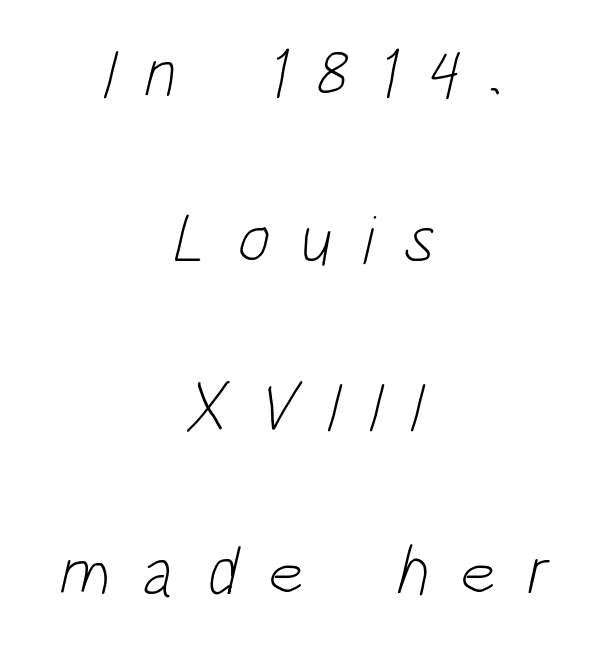
{"serif": "no", "bold": "no", "weight": "light", "width": "condensed", "stroke_contrast": "low", "x_height": "large", "monospaced": "no", "underline": "no", "align": "center", "line_spacing": "loose", "line_spacing_ratio": 2.41, "letter_spacing": "wide", "letter_spacing_em": 0.44, "glyph_px": 69}
